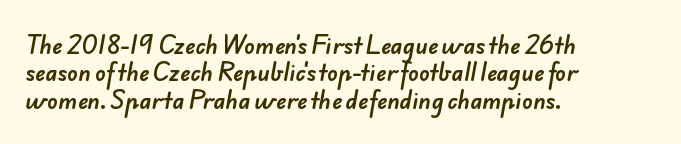
Q: Is the text underlined? A: No.
Q: How is the paragraph aligned? A: Left-aligned.
Q: Is the spacing between letters normal or unusually wide? A: Normal.
